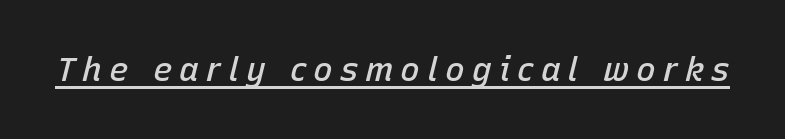
Q: Is the text bold? A: Semi-bold.
Q: Is the text italic (slanted)? A: Yes, it leans right by about 15 degrees.
Q: Is the text underlined? A: Yes.
Q: Is the spacing between letters normal or unusually wide? A: Unusually wide.
Q: Width (condensed, normal, or wide)? A: Normal.
Q: Stroke contrast? A: Low.
Q: x-height? A: Medium.
Q: Monospaced? A: No.
